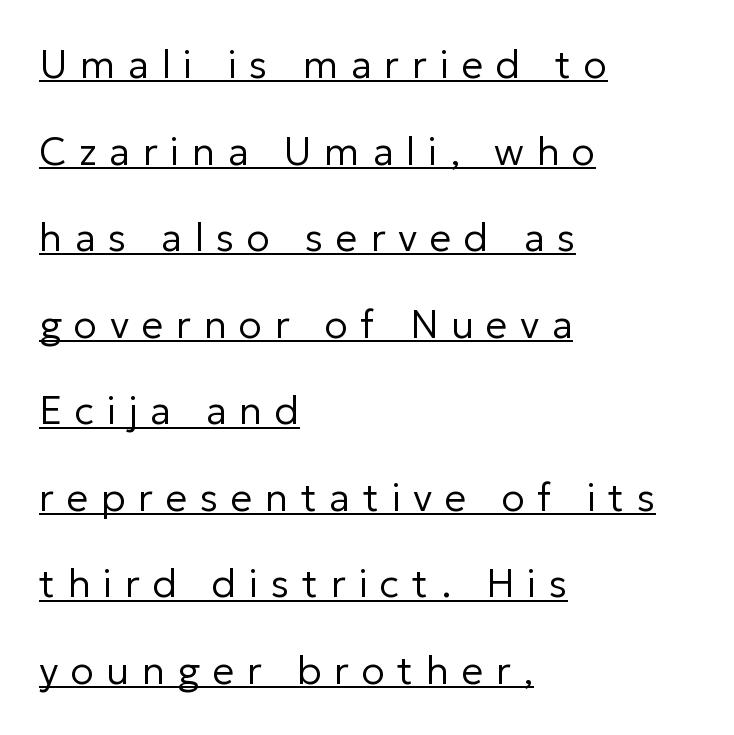
Posture: upright roman. The passage shown is not bold in any degree. These lines are rendered in a variable-pitch font. Notice how a bar underscores the lettering throughout. No feet cap the strokes, marking this as sans-serif type.
